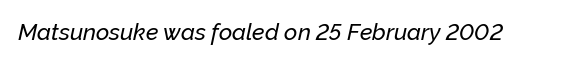
Q: Is the text italic (slanted)? A: Yes, it leans right by about 12 degrees.
Q: Is the text underlined? A: No.
Q: Is the spacing between letters normal or unusually wide? A: Normal.
